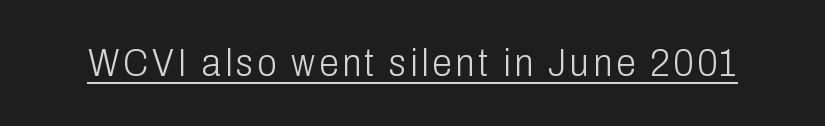
The image shows 39 px light, condensed sans-serif type, upright; set underlined; low stroke contrast and a medium x-height.
